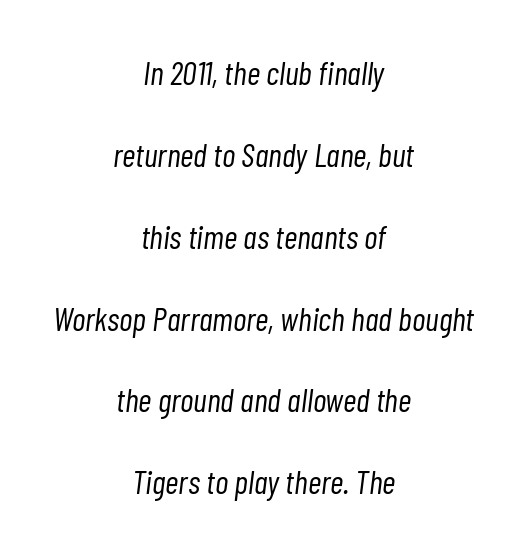
{"italic": "yes", "lean": "right", "slant_degrees": 7, "bold": "no", "weight": "light", "width": "condensed", "stroke_contrast": "low", "x_height": "medium", "monospaced": "no", "underline": "no", "align": "center", "line_spacing": "loose", "line_spacing_ratio": 2.48, "letter_spacing": "normal", "letter_spacing_em": 0.0, "glyph_px": 33}
